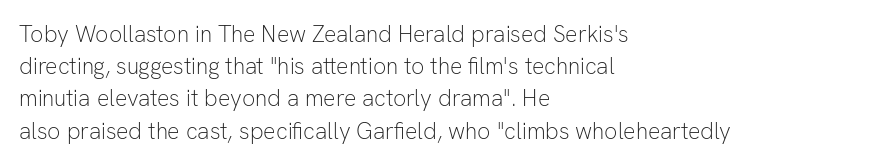
Q: Is the text bold? A: No.
Q: Is the text italic (slanted)? A: No, it is upright.
Q: Is the text underlined? A: No.
Q: How is the paragraph aligned? A: Left-aligned.
Q: Is the spacing between letters normal or unusually wide? A: Normal.
Q: Is the spacing between lines tight, normal or loose? A: Normal.
